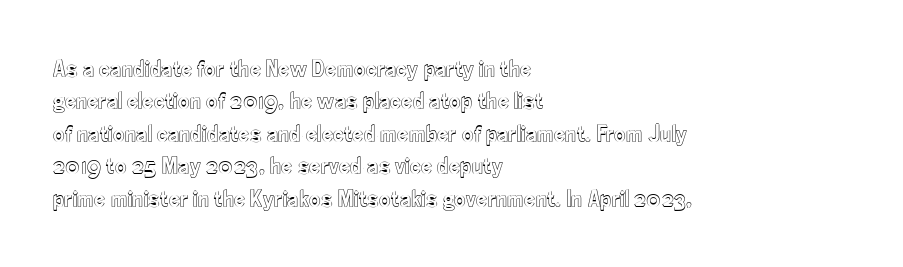
Is there much room between lines? A standard amount, neither cramped nor airy. The passage shown is not underscored anywhere. Visually the block forms a straight wall on the left and a jagged coastline on the right. The lettering holds an erect, upright posture throughout. This rendering leaves character spacing at its baseline value.
